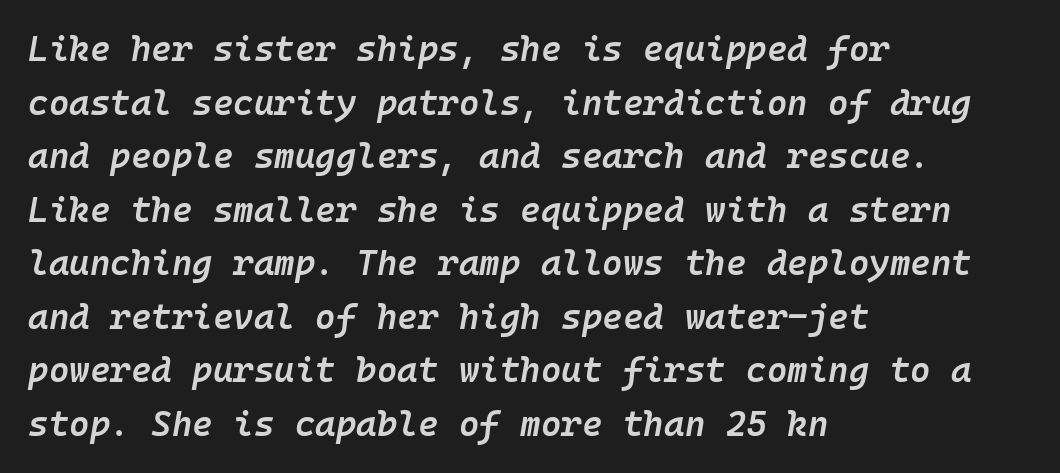
Normally led — the rows are evenly, conventionally spaced. Would a proofreader flag this as italicized? Yes. Every character here occupies the same horizontal width, giving the sample a typewriter-like rhythm. Descenders are the only things crossing below the line. Caption: semibold face, moderately heavy strokes. Horizontal alignment here is leftward, the default for most running prose.
